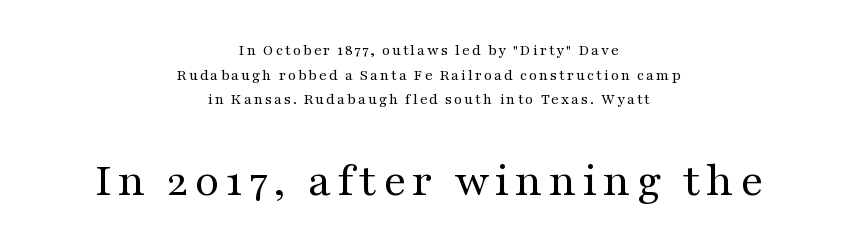
{"serif": "yes", "italic": "no", "bold": "no", "weight": "regular", "width": "wide", "stroke_contrast": "medium", "x_height": "medium", "monospaced": "no", "underline": "no", "align": "center", "line_spacing": "normal", "line_spacing_ratio": 1.54, "larger_block": "second", "size_ratio": 3.0, "glyph_px": 48}
